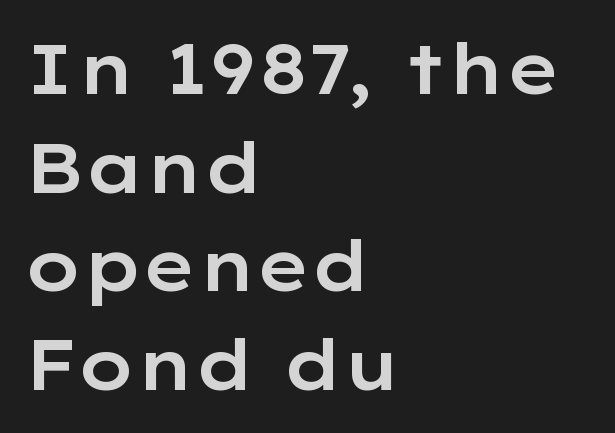
The image shows 70 px wide sans-serif type, upright; set left-aligned, normal line spacing (1.41x), normal letter spacing, not underlined; low stroke contrast and a medium x-height.
